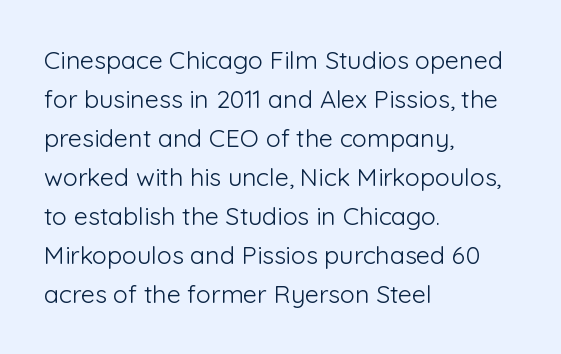
The space between consecutive lines is moderate. In terms of letterspacing, this is plain default setting. This rendering features lettering with no underline. Is the stroke heavy? The answer is a plain regular-or-lighter.
